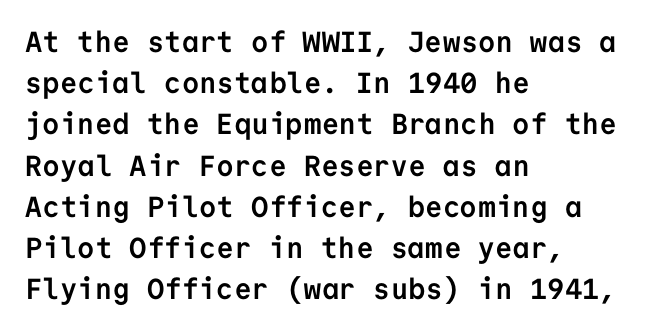
A student would call this left alignment; a typographer would say flush left, rag right. Each letter's strokes conclude bluntly, with no projecting serifs. Honestly, the row spacing looks completely unremarkable. Unmarked baselines from the first word to the last. A typesetter would mark this as roman, not italic. Caption: standard tracking, unaltered.
